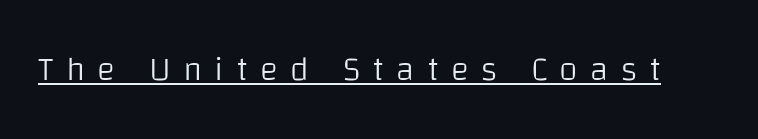
Q: Is the text bold? A: No.
Q: Is the text italic (slanted)? A: No, it is upright.
Q: Is the typeface a serif or a sans-serif typeface? A: Sans-serif.
Q: Is the text underlined? A: Yes.
Q: Is the spacing between letters normal or unusually wide? A: Unusually wide.
Q: Width (condensed, normal, or wide)? A: Normal.
Q: Stroke contrast? A: Low.
Q: x-height? A: Large.
Q: Monospaced? A: No.
